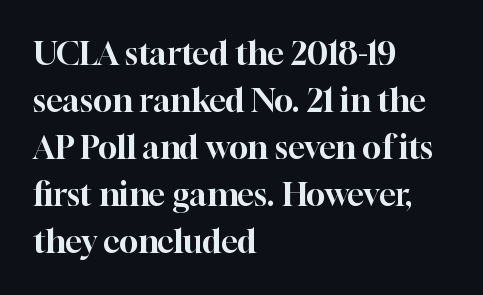
What kind of face is this? One with serifs. If you drew a ruler down the left edge, every line would touch it. The rendering keeps characters at their native spacing. The letters advance in unequal steps, a hallmark of proportional type. The gap between lines stays unmarked. Each new line begins a customary step beneath the previous one.
